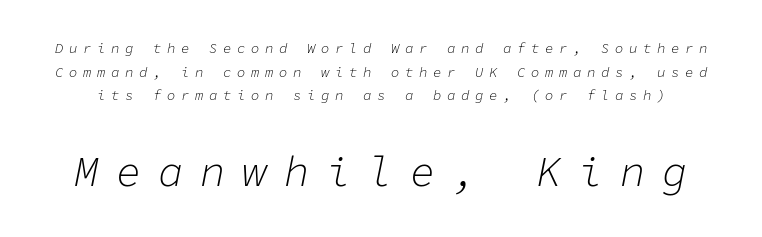
Q: Is the text bold? A: No.
Q: Is the text italic (slanted)? A: Yes, it leans right by about 11 degrees.
Q: Is the text underlined? A: No.
Q: Is the spacing between letters normal or unusually wide? A: Unusually wide.
Q: Is the spacing between lines tight, normal or loose? A: Normal.
Q: Which block of text is set in a larger size, the first (top) or the second (bottom)? A: The second (bottom) one.
Q: Width (condensed, normal, or wide)? A: Normal.
Q: Stroke contrast? A: Low.
Q: x-height? A: Medium.
Q: Monospaced? A: Yes.
